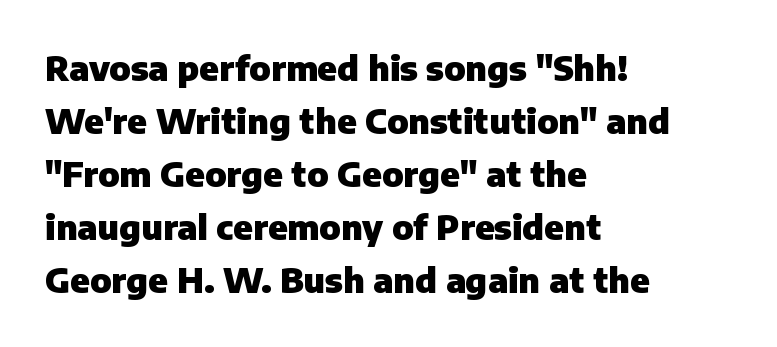
{"serif": "no", "italic": "no", "bold": "yes", "weight": "heavy", "width": "normal", "stroke_contrast": "low", "x_height": "medium", "monospaced": "no", "underline": "no", "align": "left", "line_spacing": "normal", "line_spacing_ratio": 1.56, "letter_spacing": "normal", "letter_spacing_em": 0.0, "glyph_px": 34}
